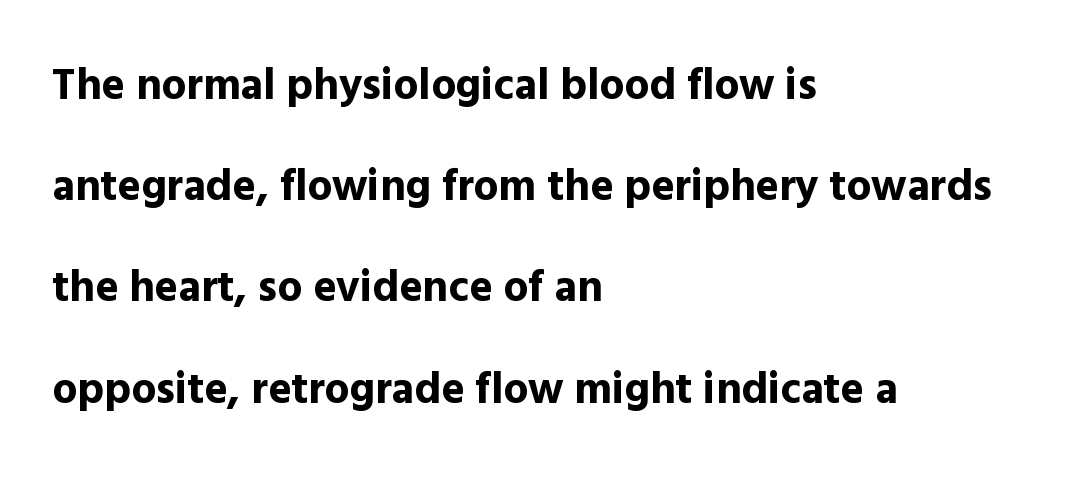
Q: Is the text bold? A: Yes.
Q: Is the text italic (slanted)? A: No, it is upright.
Q: Is the typeface a serif or a sans-serif typeface? A: Sans-serif.
Q: Is the text underlined? A: No.
Q: How is the paragraph aligned? A: Left-aligned.
Q: Is the spacing between letters normal or unusually wide? A: Normal.
Q: Is the spacing between lines tight, normal or loose? A: Loose.
Q: Width (condensed, normal, or wide)? A: Normal.
Q: x-height? A: Medium.
Q: Monospaced? A: No.
